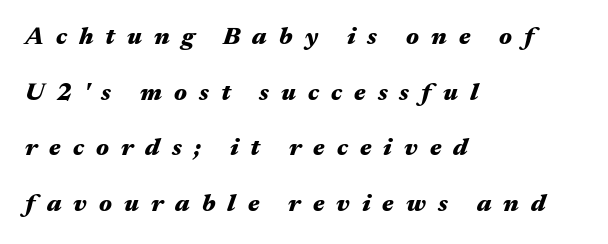
{"italic": "yes", "lean": "right", "slant_degrees": 17, "bold": "yes", "underline": "no", "align": "left", "line_spacing": "loose", "line_spacing_ratio": 2.23, "letter_spacing": "wide", "letter_spacing_em": 0.48, "glyph_px": 25}
